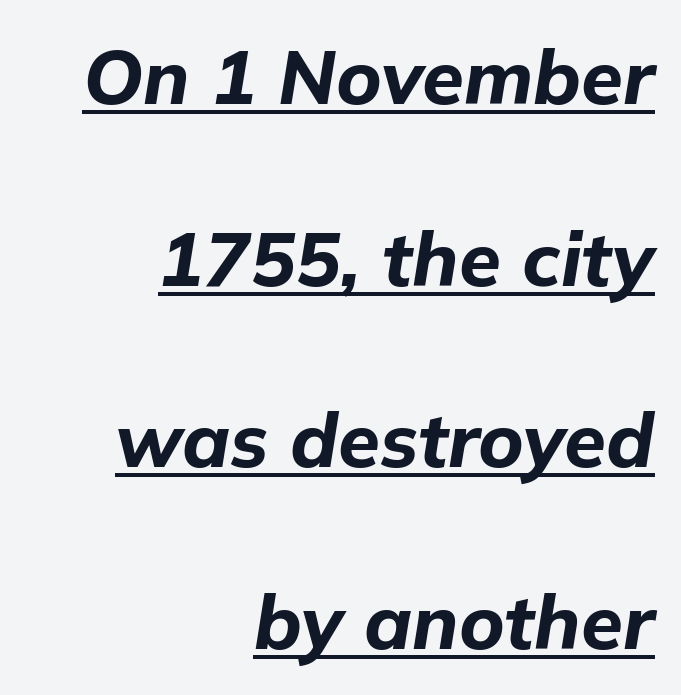
The image shows 76 px bold type, italic (leaning right); set right-aligned, loose line spacing (2.39x), normal letter spacing, underlined; low stroke contrast and a medium x-height.
